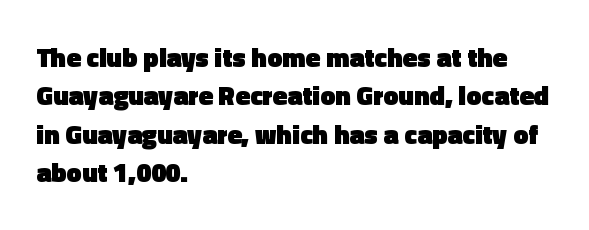
The image shows 27 px bold type, upright; set left-aligned, normal line spacing (1.42x), normal letter spacing, not underlined.
